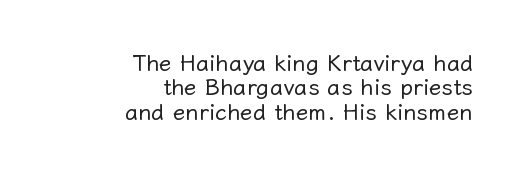
Q: Is the text bold? A: No.
Q: Is the text italic (slanted)? A: No, it is upright.
Q: Is the text underlined? A: No.
Q: How is the paragraph aligned? A: Right-aligned.
Q: Is the spacing between letters normal or unusually wide? A: Normal.
Q: Is the spacing between lines tight, normal or loose? A: Tight.
